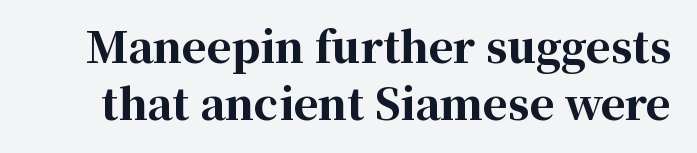
Unlike italic type, these characters show no tilt at all. Think of a printed novel: that variable character pitch is what you see here. A dark, heavy texture on the line: the type is bold. Serif or sans? Serif — the stroke terminals have little feet. The glyphs are unaccompanied by any horizontal stroke below them.
